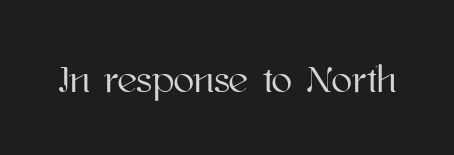
Q: Is the text italic (slanted)? A: No, it is upright.
Q: Is the text underlined? A: No.
Q: Is the spacing between letters normal or unusually wide? A: Normal.
Q: Width (condensed, normal, or wide)? A: Normal.
Q: Stroke contrast? A: High.
Q: x-height? A: Medium.
Q: Monospaced? A: No.
